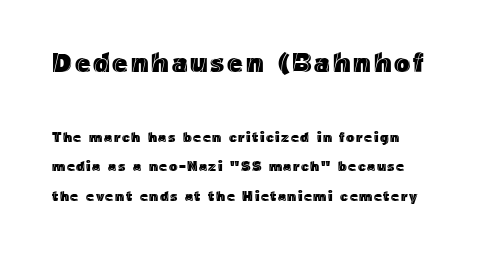
Q: Is the text italic (slanted)? A: No, it is upright.
Q: Is the text underlined? A: No.
Q: Is the spacing between lines tight, normal or loose? A: Loose.
Q: Which block of text is set in a larger size, the first (top) or the second (bottom)? A: The first (top) one.
